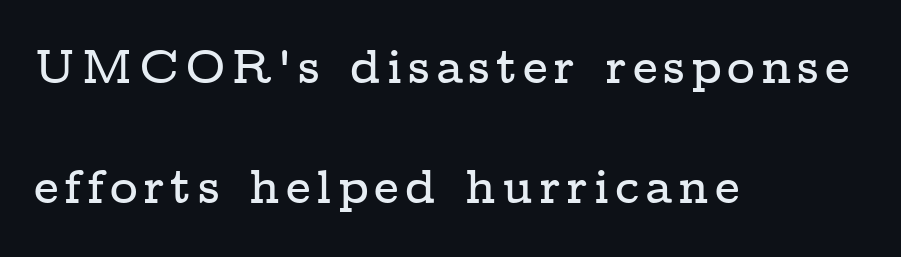
The image shows 48 px wide serif type, upright; set left-aligned, loose line spacing (2.49x), not underlined; low stroke contrast and a medium x-height.
